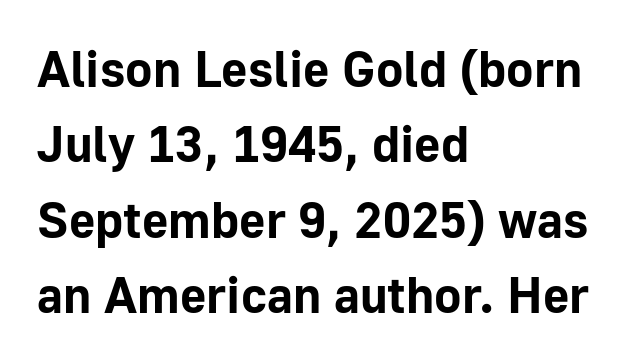
The image shows 51 px bold sans-serif type, upright; set left-aligned, normal line spacing (1.48x), normal letter spacing, not underlined; low stroke contrast and a medium x-height.
